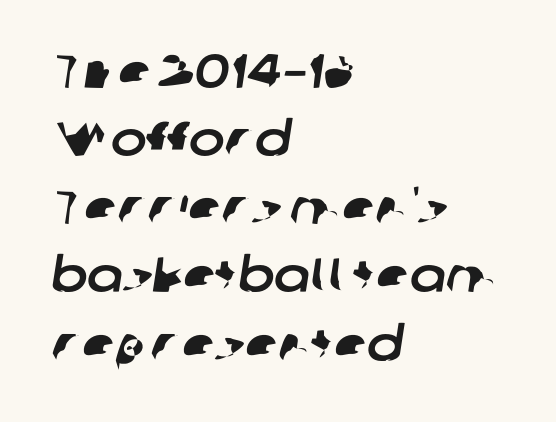
The image shows 48 px sans-serif type; set left-aligned, normal line spacing (1.42x), normal letter spacing, not underlined; low stroke contrast and a medium x-height.
